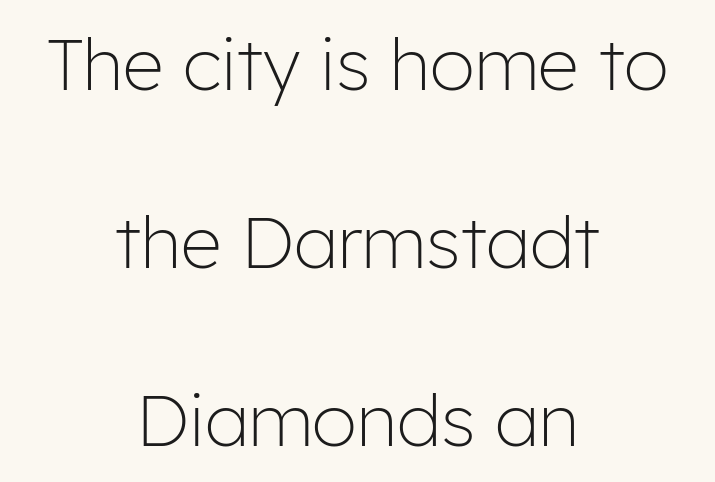
The letterforms sit at book weight or below. Rule under the text: the space is simply empty. Are there feet on the stems? There aren't — it's a sans. Here the designer chose a conventional face with non-uniform glyph widths. Widely set lines give the paragraph a tall, airy silhouette. Notice how the stems are strictly vertical — no italics here.
